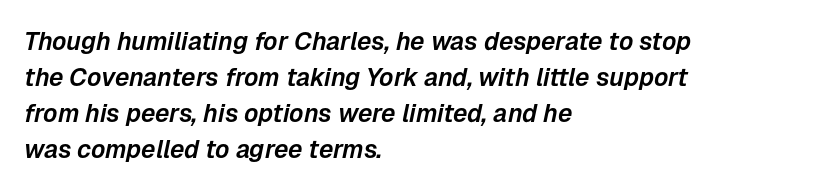
{"italic": "yes", "lean": "right", "slant_degrees": 12, "underline": "no", "align": "left", "line_spacing": "normal", "line_spacing_ratio": 1.44, "letter_spacing": "normal", "letter_spacing_em": 0.0, "glyph_px": 25}
